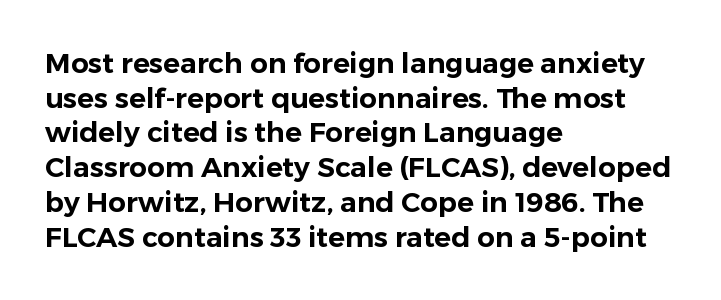
Words float on clear page, feet unadorned. A roman cut, with each character standing at attention. A typesetter would call this proportional, since set widths differ per character. The designer went with a sans here, leaving each stem footless. Horizontally, the lines are justified to the leading edge only.
